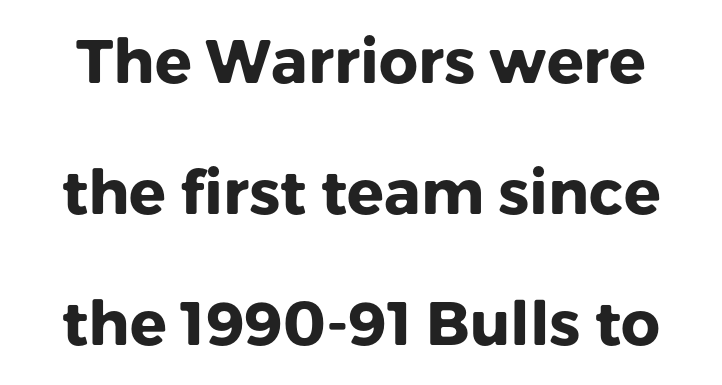
{"serif": "no", "italic": "no", "bold": "yes", "weight": "heavy", "width": "normal", "stroke_contrast": "low", "x_height": "medium", "monospaced": "no", "underline": "no", "line_spacing": "loose", "line_spacing_ratio": 2.15, "letter_spacing": "normal", "letter_spacing_em": 0.0, "glyph_px": 61}
